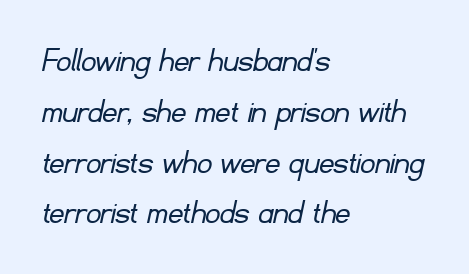
This rendering features lettering with no underline. Heft: none added — not bold. Inter-character spacing is left at the font's built-in metrics. Check where the strokes stop: nothing finishes them off — pure sans. The lines in this sample share a left origin and differ only in where they stop. Is there much room between lines? A standard amount, neither cramped nor airy.
